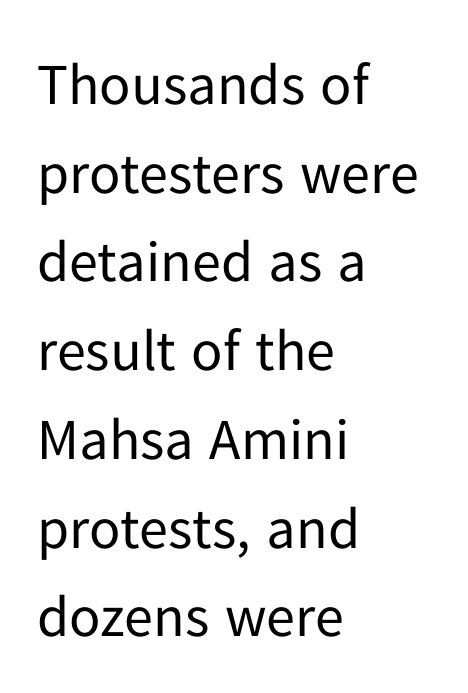
This sample uses plain, unmodified letter spacing. The weight would be labelled regular, book, light, or lighter still. Reading down the block, your eye returns to a fixed left position each line. No italicization has been applied; the sample stays upright. Underline: absent.
